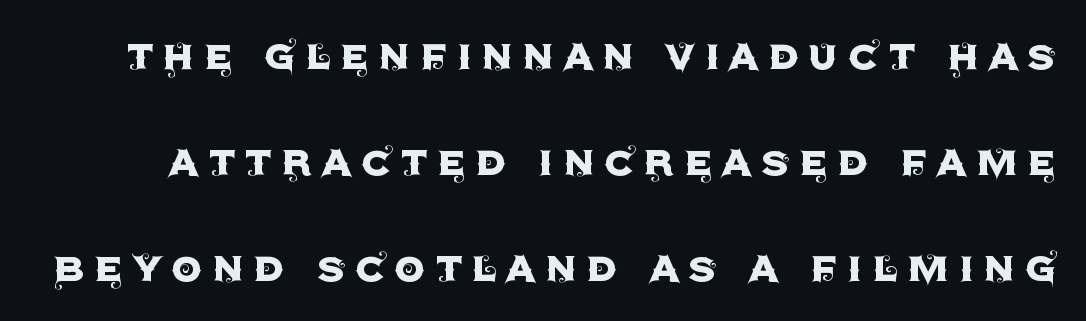
{"serif": "no", "italic": "no", "width": "normal", "x_height": "large", "monospaced": "no", "underline": "no", "line_spacing": "loose", "line_spacing_ratio": 2.16, "glyph_px": 49}
